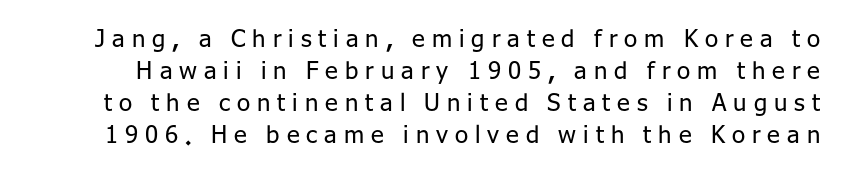
The image shows 24 px text type, upright; set normal line spacing (1.33x), unusually wide letter spacing (+0.29 em), not underlined.
